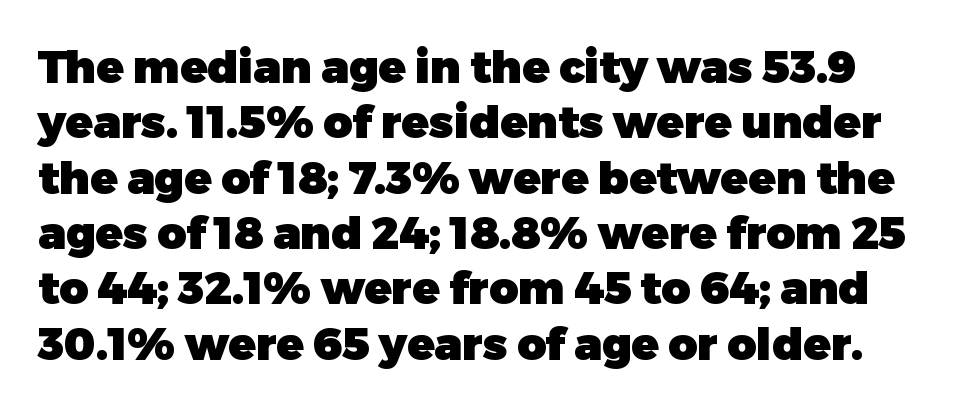
Q: Is the text bold? A: Yes.
Q: Is the text italic (slanted)? A: No, it is upright.
Q: Is the typeface a serif or a sans-serif typeface? A: Sans-serif.
Q: Is the text underlined? A: No.
Q: Is the spacing between letters normal or unusually wide? A: Normal.
Q: Width (condensed, normal, or wide)? A: Normal.
Q: Stroke contrast? A: Low.
Q: x-height? A: Medium.
Q: Monospaced? A: No.
